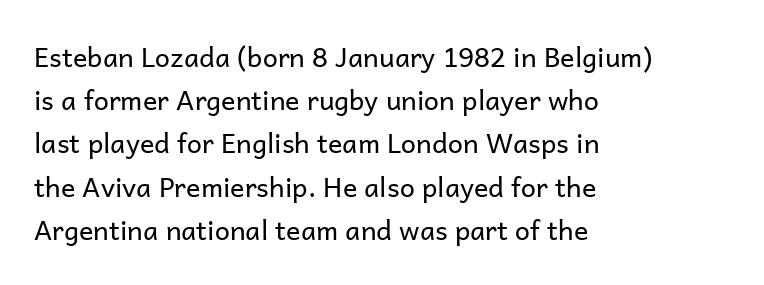
{"italic": "no", "bold": "no", "underline": "no", "align": "left", "line_spacing": "normal", "line_spacing_ratio": 1.6, "letter_spacing": "normal", "letter_spacing_em": 0.0, "glyph_px": 27}
